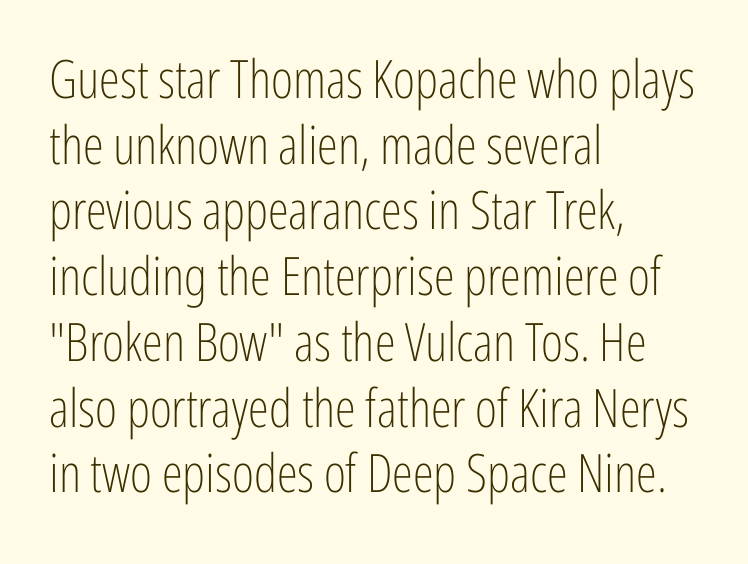
The image shows 53 px light, condensed sans-serif type, upright; set left-aligned, line spacing 1.24x, normal letter spacing, not underlined; low stroke contrast and a medium x-height.
